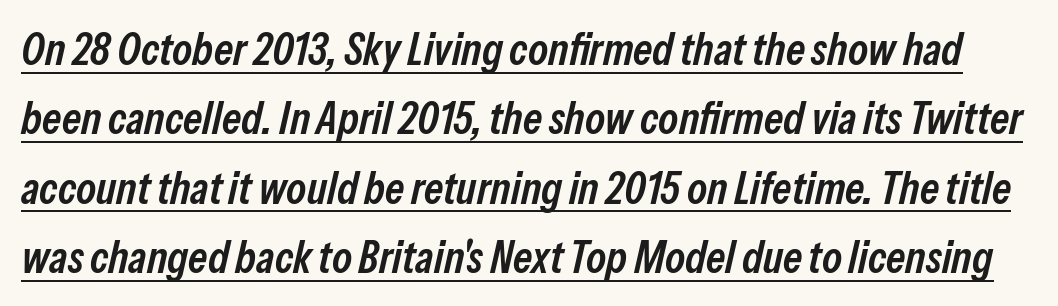
The image shows 45 px semibold, condensed type, italic (leaning right); set normal line spacing (1.54x), normal letter spacing, underlined; low stroke contrast and a medium x-height.
